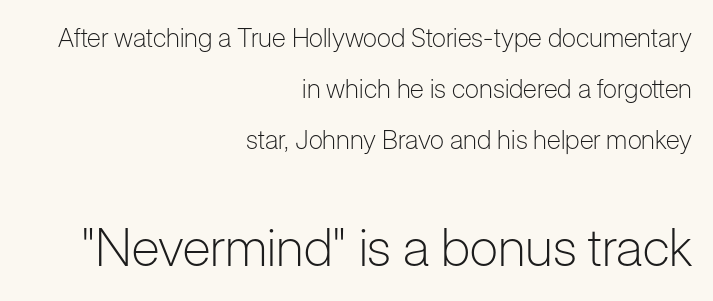
{"serif": "no", "italic": "no", "bold": "no", "weight": "light", "width": "normal", "stroke_contrast": "low", "x_height": "medium", "monospaced": "no", "underline": "no", "align": "right", "line_spacing": "loose", "line_spacing_ratio": 1.96, "letter_spacing": "normal", "letter_spacing_em": 0.0, "larger_block": "second", "size_ratio": 2.0, "glyph_px": 52}
